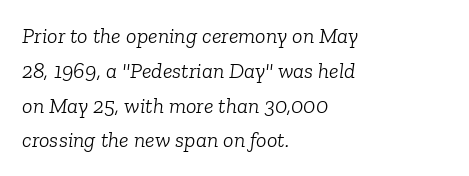
{"italic": "yes", "lean": "right", "slant_degrees": 6, "bold": "no", "underline": "no", "align": "left", "line_spacing": "normal", "line_spacing_ratio": 1.58, "letter_spacing": "normal", "letter_spacing_em": 0.0, "glyph_px": 22}
